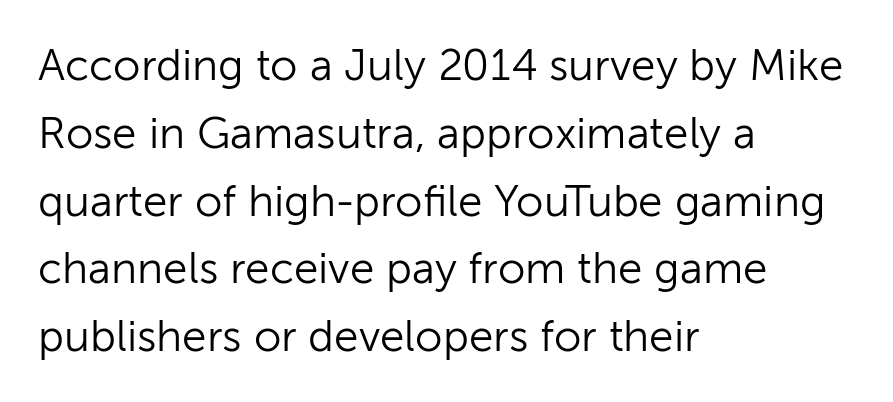
The image shows 44 px light sans-serif type, upright; set left-aligned, normal line spacing (1.54x), normal letter spacing, not underlined; low stroke contrast and a medium x-height.
